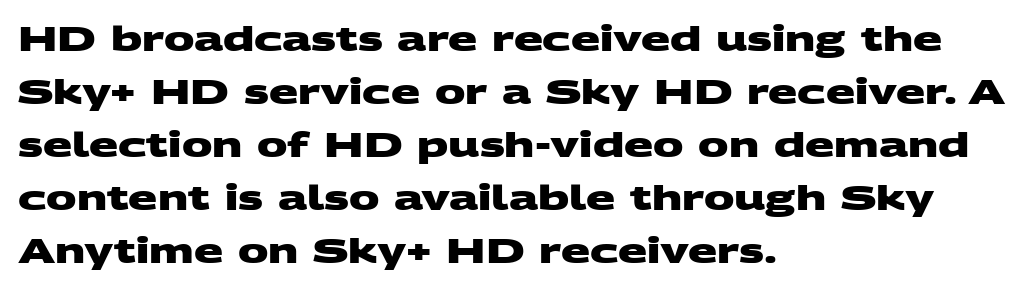
Q: Is the text bold? A: Yes.
Q: Is the typeface a serif or a sans-serif typeface? A: Sans-serif.
Q: Is the text underlined? A: No.
Q: How is the paragraph aligned? A: Left-aligned.
Q: Is the spacing between letters normal or unusually wide? A: Normal.
Q: Is the spacing between lines tight, normal or loose? A: Normal.
Q: Width (condensed, normal, or wide)? A: Wide.
Q: Stroke contrast? A: Medium.
Q: x-height? A: Large.
Q: Monospaced? A: No.
